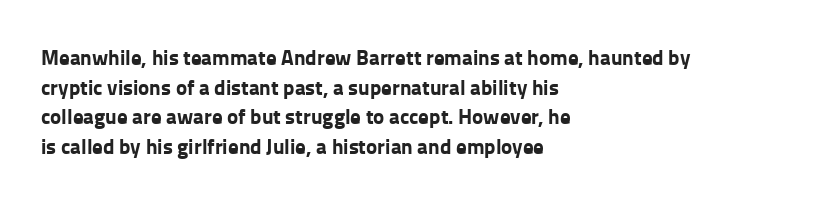
{"italic": "no", "bold": "yes", "underline": "no", "align": "left", "line_spacing": "normal", "line_spacing_ratio": 1.41, "letter_spacing": "normal", "letter_spacing_em": 0.0, "glyph_px": 21}
